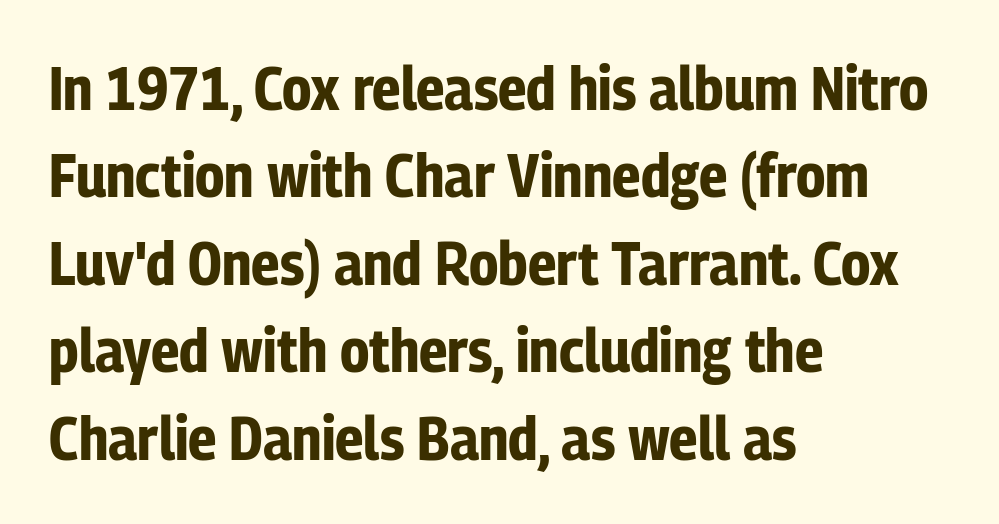
The image shows 62 px bold, condensed sans-serif type, upright; set left-aligned, normal line spacing (1.41x), normal letter spacing, not underlined; low stroke contrast and a medium x-height.
